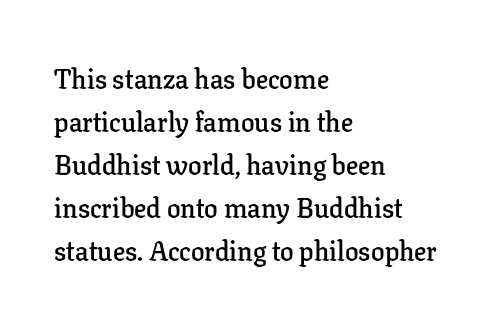
Q: Is the text bold? A: Semi-bold.
Q: Is the text italic (slanted)? A: No, it is upright.
Q: Is the text underlined? A: No.
Q: How is the paragraph aligned? A: Left-aligned.
Q: Is the spacing between letters normal or unusually wide? A: Normal.
Q: Is the spacing between lines tight, normal or loose? A: Normal.
